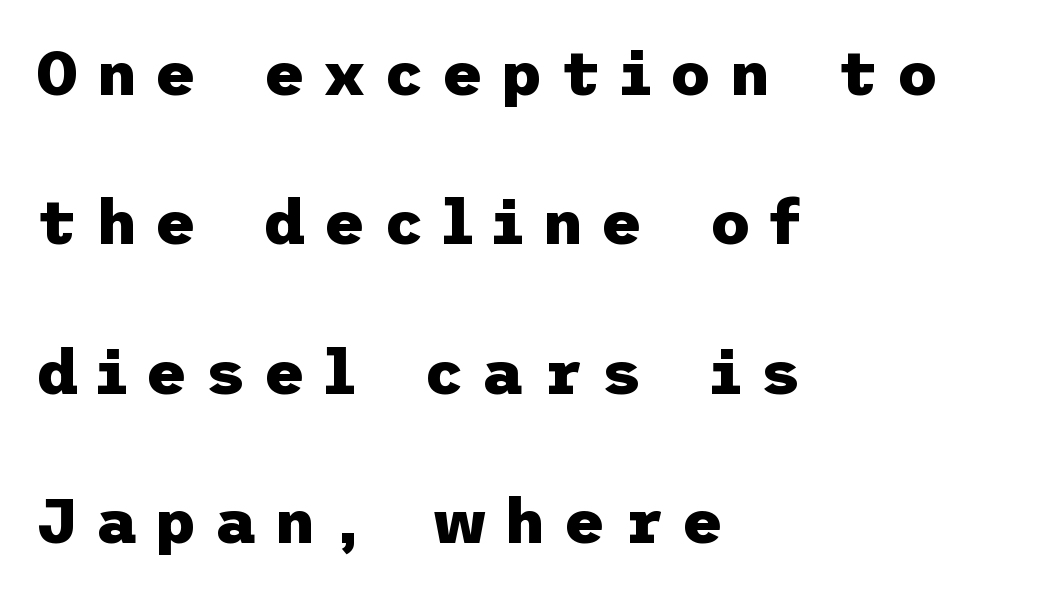
Q: Is the text bold? A: Yes.
Q: Is the text italic (slanted)? A: No, it is upright.
Q: Is the typeface a serif or a sans-serif typeface? A: Sans-serif.
Q: Is the text underlined? A: No.
Q: How is the paragraph aligned? A: Left-aligned.
Q: Is the spacing between letters normal or unusually wide? A: Unusually wide.
Q: Is the spacing between lines tight, normal or loose? A: Loose.
Q: Width (condensed, normal, or wide)? A: Normal.
Q: Stroke contrast? A: Low.
Q: x-height? A: Medium.
